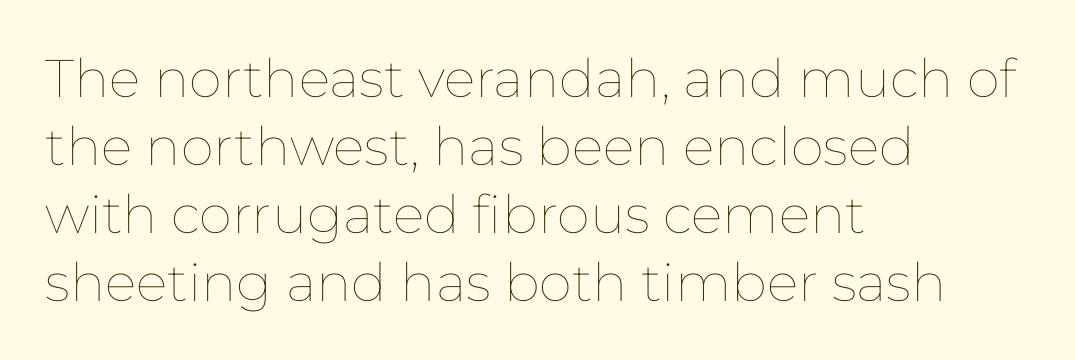
If you drew a line through each stem, it would be perfectly vertical. Quick note: interline space is typical. The passage shown has conventional tracking throughout. Glance below the letters and you will spot only blank space.
